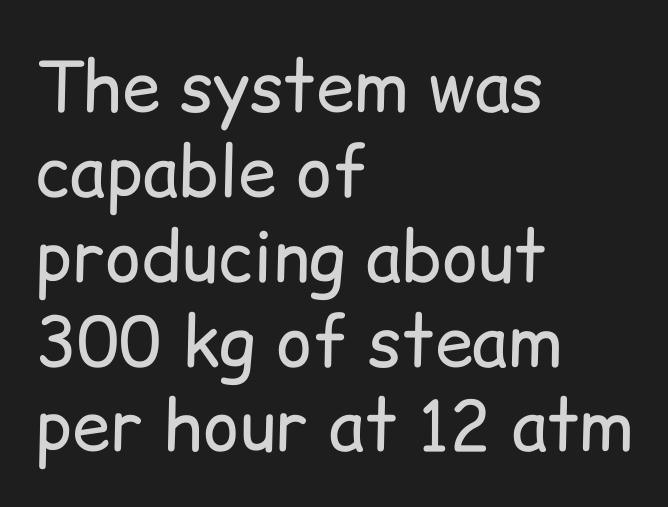
The image shows 69 px regular-weight sans-serif type, upright; set left-aligned, line spacing 1.23x, normal letter spacing, not underlined; low stroke contrast and a medium x-height.
